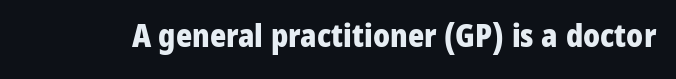
Q: Is the text bold? A: Yes.
Q: Is the text italic (slanted)? A: No, it is upright.
Q: Is the typeface a serif or a sans-serif typeface? A: Sans-serif.
Q: Is the text underlined? A: No.
Q: Is the spacing between letters normal or unusually wide? A: Normal.
Q: Width (condensed, normal, or wide)? A: Normal.
Q: Stroke contrast? A: Low.
Q: x-height? A: Medium.
Q: Monospaced? A: No.
